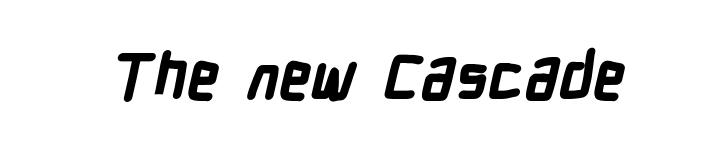
{"serif": "no", "bold": "yes", "weight": "bold", "width": "condensed", "stroke_contrast": "low", "x_height": "medium", "monospaced": "no", "underline": "no", "letter_spacing": "normal", "letter_spacing_em": 0.0, "glyph_px": 62}
